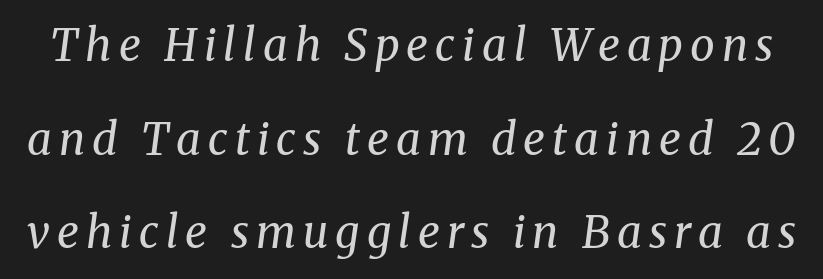
The image shows 44 px regular-weight serif type, italic (leaning right); set loose line spacing (2.13x), not underlined; medium stroke contrast and a medium x-height.
